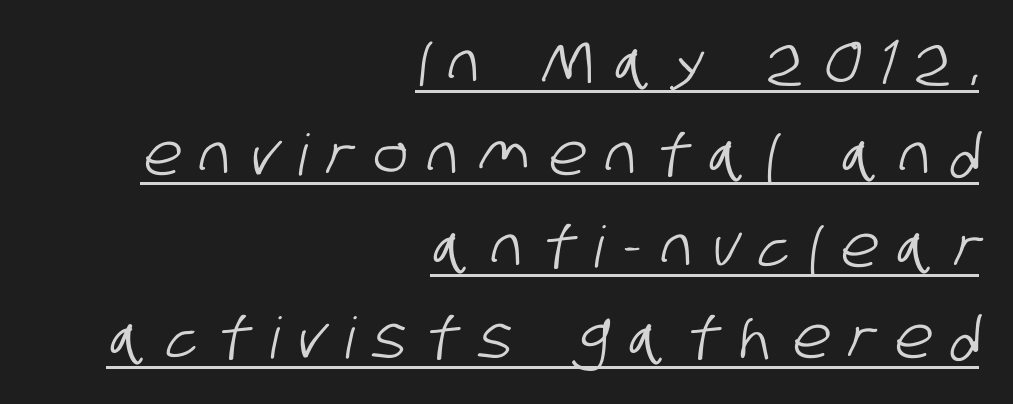
The image shows 57 px condensed sans-serif type; set right-aligned, normal line spacing (1.61x), unusually wide letter spacing (+0.35 em), underlined; low stroke contrast and a large x-height.
